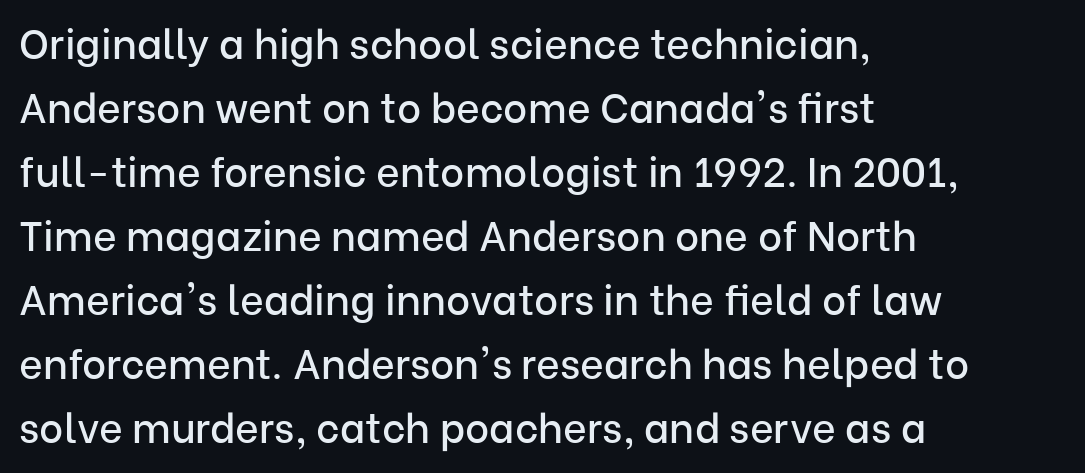
Horizontal alignment here is leftward, the default for most running prose. Letterform terminals end flat and unadorned throughout the passage. Students, observe: this is what conventionally led text looks like. Spacing verdict: proportional, widths tailored to each character. Short note: letters normally spaced. Type without underlining.
